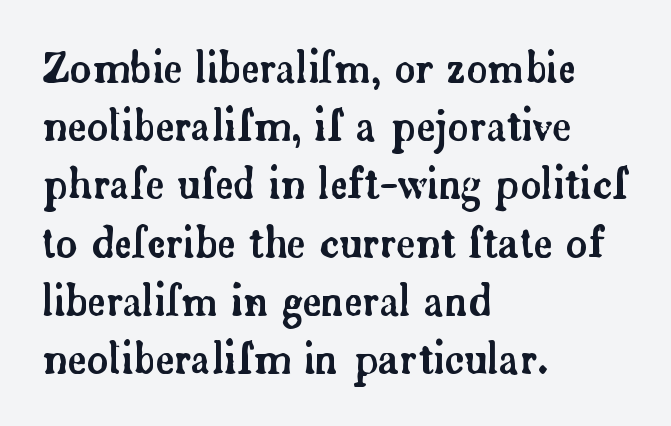
Q: Is the text italic (slanted)? A: No, it is upright.
Q: Is the typeface a serif or a sans-serif typeface? A: Serif.
Q: Is the text underlined? A: No.
Q: How is the paragraph aligned? A: Left-aligned.
Q: Is the spacing between letters normal or unusually wide? A: Normal.
Q: Is the spacing between lines tight, normal or loose? A: Normal.
Q: Width (condensed, normal, or wide)? A: Normal.
Q: Stroke contrast? A: Low.
Q: x-height? A: Small.
Q: Monospaced? A: No.
